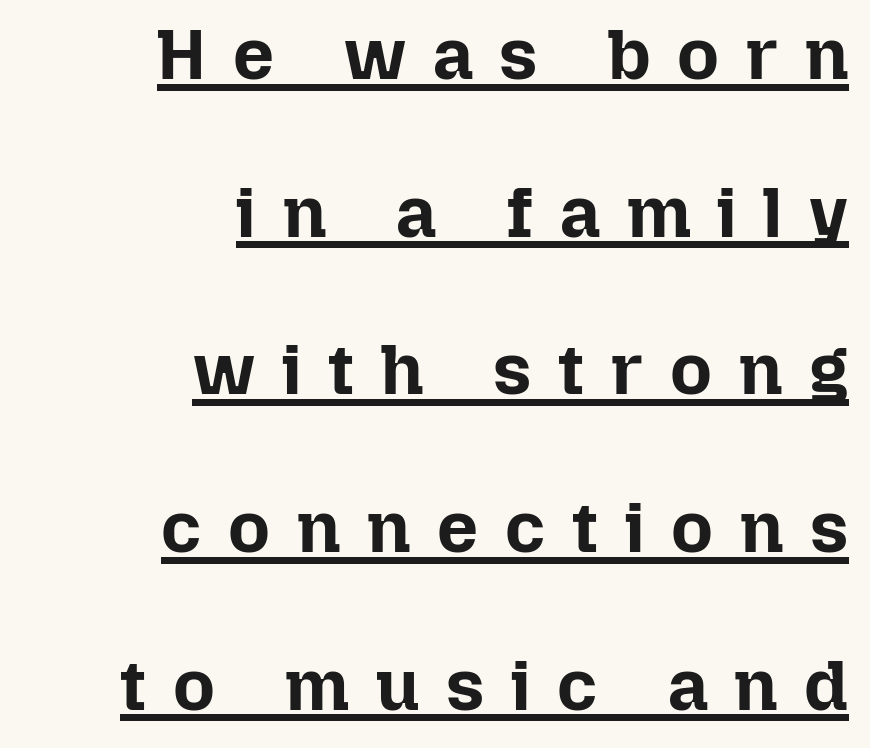
Compared with an ordinary text face, these strokes are far heavier — a full bold. Underlining? Definitely there. Spacing verdict: proportional, widths tailored to each character. A typesetter would call this heavily tracked-out type. Alignment: flush right.
